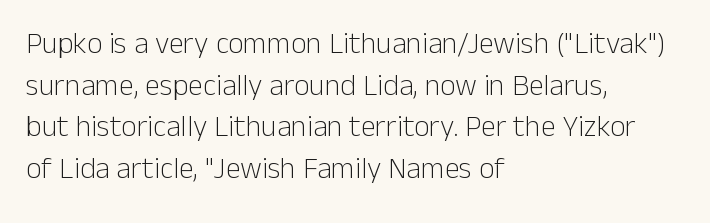
Any mark beneath the type? The region is blank. Characters remain perfectly vertical along every line. These lines are set flush left with a ragged right edge. Each letter keeps its own natural width here, so spacing adapts to shape. To sum up the face: it is a sans, with no serifs. A light-to-regular cut is what we see here.
